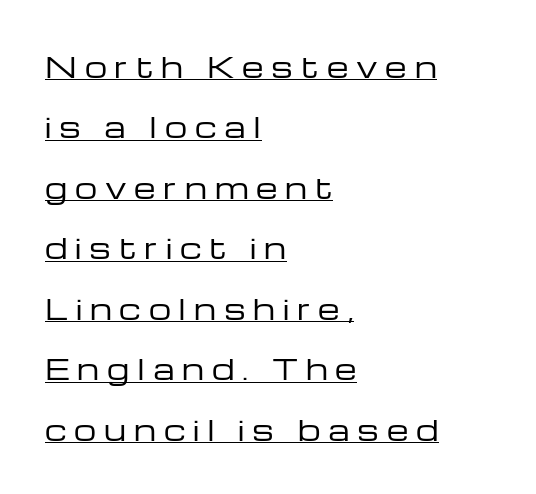
Posture: upright roman. The typeface has the unassuming heft of standard copy or less. Line spacing here is loose. This rendering features underlined lettering. Honestly, the letter spacing is so wide it's the main thing you notice. The passage is arranged the way most books set body copy — flush left.
